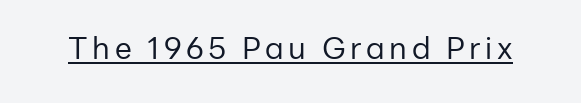
The letters stand upright; this is a roman face. Typographically, this falls in the sans-serif category. Honestly, the underline is the first thing you notice here. Spacing verdict: proportional, widths tailored to each character. Bold? No — there's no thickening of the strokes.
